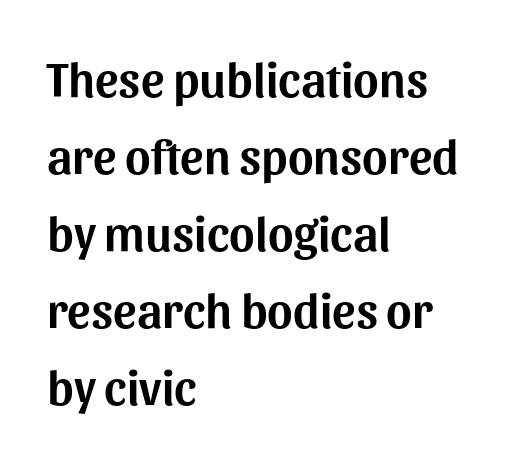
Q: Is the text italic (slanted)? A: No, it is upright.
Q: Is the typeface a serif or a sans-serif typeface? A: Sans-serif.
Q: Is the text underlined? A: No.
Q: How is the paragraph aligned? A: Left-aligned.
Q: Is the spacing between letters normal or unusually wide? A: Normal.
Q: Is the spacing between lines tight, normal or loose? A: Normal.
Q: Width (condensed, normal, or wide)? A: Normal.
Q: Stroke contrast? A: Medium.
Q: x-height? A: Medium.
Q: Monospaced? A: No.
